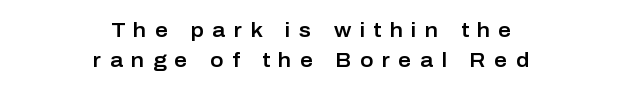
The image shows 20 px text type, upright; set centered, normal line spacing (1.48x), unusually wide letter spacing (+0.43 em), not underlined.
